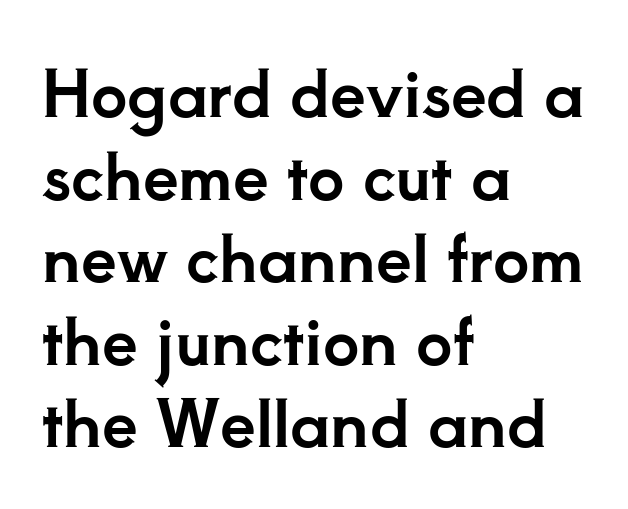
A typesetter would call this proportional, since set widths differ per character. You can tell from the footed stems that serif type was used. Rendered with straight, roman letterforms. Decoration check: the copy has no underline. The vertical gap from one line to the next is medium. Casual observation: everything's shoved over to the left.
